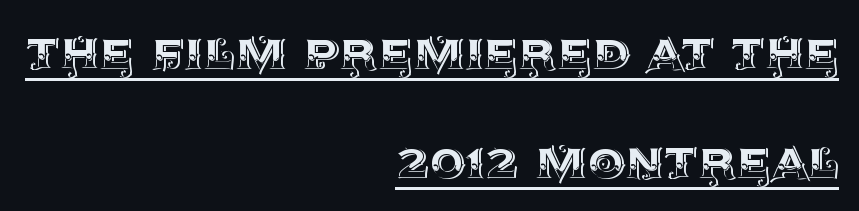
Q: Is the text italic (slanted)? A: No, it is upright.
Q: Is the text underlined? A: Yes.
Q: How is the paragraph aligned? A: Right-aligned.
Q: Is the spacing between letters normal or unusually wide? A: Normal.
Q: Width (condensed, normal, or wide)? A: Normal.
Q: x-height? A: Large.
Q: Monospaced? A: No.
